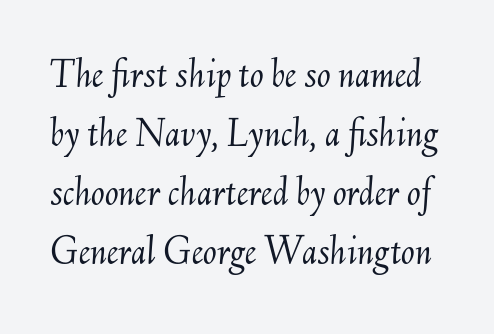
Q: Is the text bold? A: No.
Q: Is the text italic (slanted)? A: Yes, it leans right by about 6 degrees.
Q: Is the text underlined? A: No.
Q: Is the spacing between letters normal or unusually wide? A: Normal.
Q: Is the spacing between lines tight, normal or loose? A: Normal.
Q: Width (condensed, normal, or wide)? A: Normal.
Q: Stroke contrast? A: Medium.
Q: x-height? A: Small.
Q: Monospaced? A: No.
